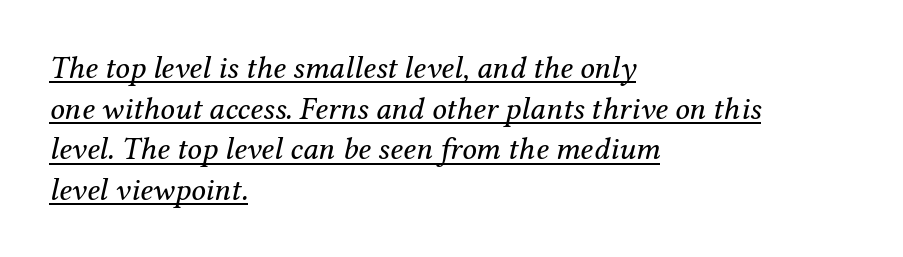
Q: Is the text bold? A: No.
Q: Is the text italic (slanted)? A: Yes, it leans right by about 12 degrees.
Q: Is the typeface a serif or a sans-serif typeface? A: Serif.
Q: Is the text underlined? A: Yes.
Q: How is the paragraph aligned? A: Left-aligned.
Q: Is the spacing between letters normal or unusually wide? A: Normal.
Q: Is the spacing between lines tight, normal or loose? A: Normal.
Q: Width (condensed, normal, or wide)? A: Normal.
Q: Stroke contrast? A: Medium.
Q: x-height? A: Medium.
Q: Monospaced? A: No.
